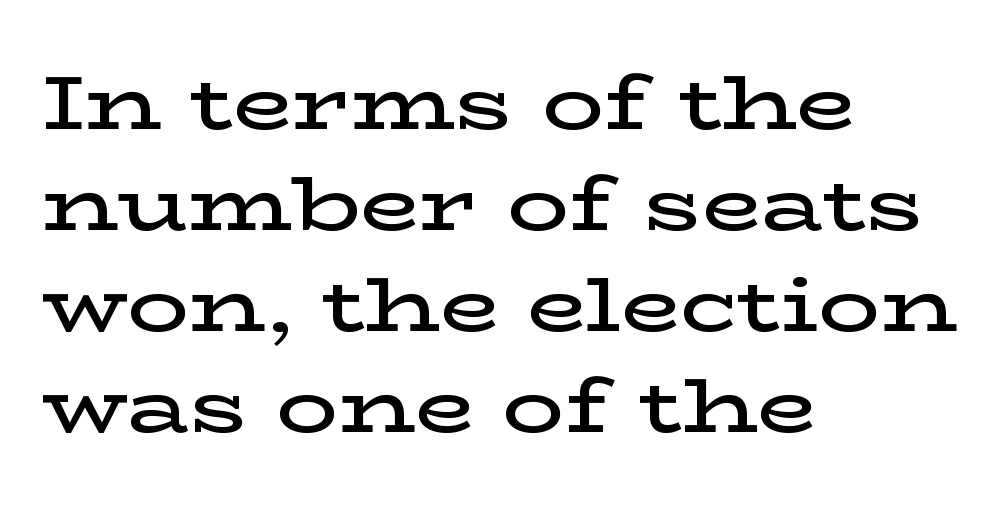
{"serif": "yes", "italic": "no", "bold": "semi", "weight": "semibold", "width": "wide", "stroke_contrast": "low", "x_height": "medium", "monospaced": "no", "underline": "no", "align": "left", "line_spacing": "normal", "line_spacing_ratio": 1.31, "letter_spacing": "normal", "letter_spacing_em": 0.0, "glyph_px": 77}
